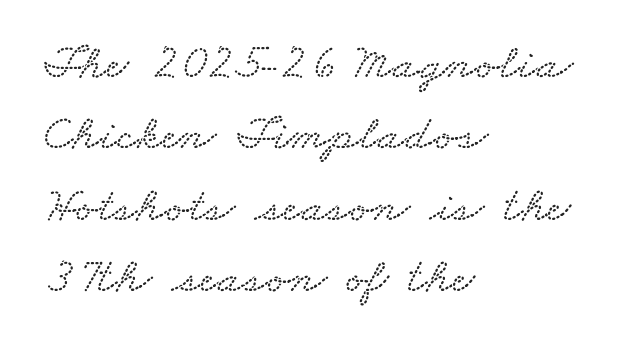
The image shows 50 px wide type; set left-aligned, normal line spacing (1.43x), normal letter spacing, not underlined; low stroke contrast and a small x-height.
